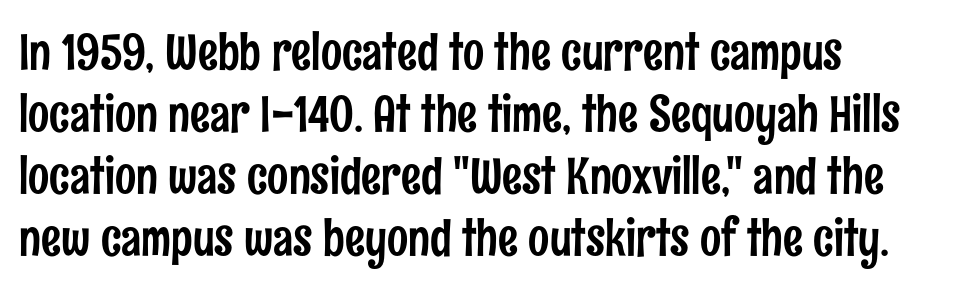
The image shows 50 px condensed sans-serif type, upright; set left-aligned, line spacing 1.24x, normal letter spacing, not underlined; low stroke contrast and a medium x-height.
